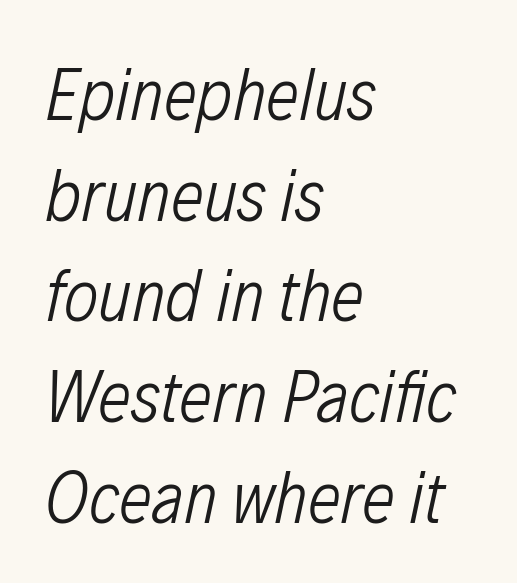
Q: Is the text bold? A: No.
Q: Is the text italic (slanted)? A: Yes, it leans right by about 12 degrees.
Q: Is the text underlined? A: No.
Q: How is the paragraph aligned? A: Left-aligned.
Q: Is the spacing between letters normal or unusually wide? A: Normal.
Q: Is the spacing between lines tight, normal or loose? A: Normal.
Q: Width (condensed, normal, or wide)? A: Condensed.
Q: Stroke contrast? A: Low.
Q: x-height? A: Medium.
Q: Monospaced? A: No.
